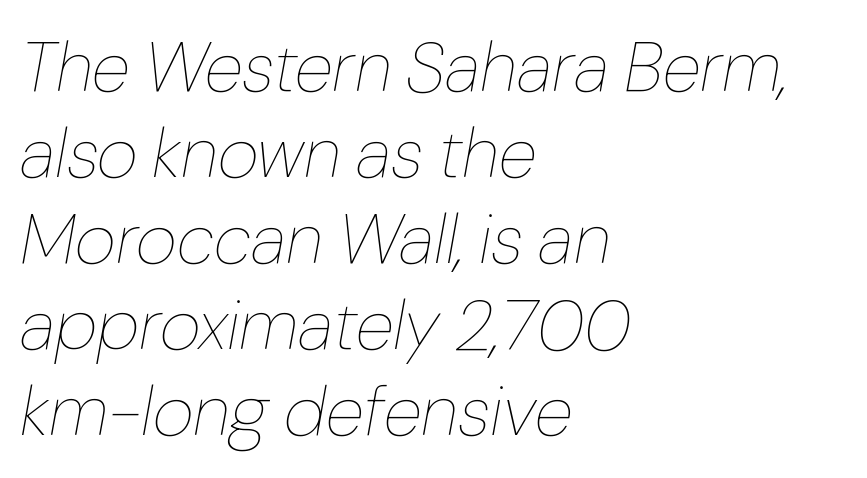
The image shows 71 px thin type, italic (leaning right); set left-aligned, line spacing 1.21x, normal letter spacing, not underlined; low stroke contrast and a medium x-height.
